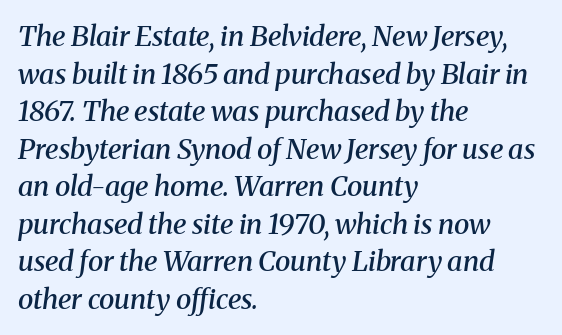
The image shows 28 px semibold serif type, italic (leaning right); set left-aligned, normal line spacing (1.34x), normal letter spacing, not underlined; medium stroke contrast and a medium x-height.
